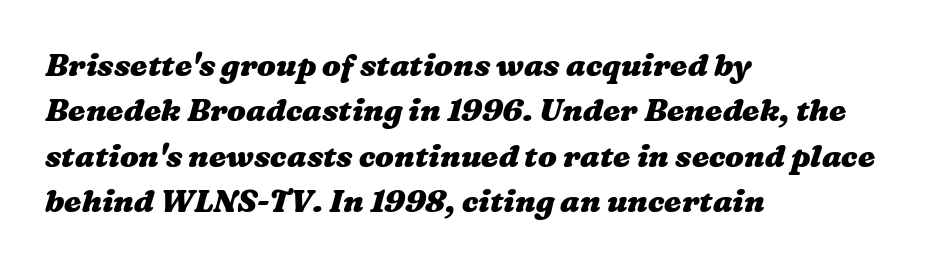
Q: Is the text bold? A: Yes.
Q: Is the text underlined? A: No.
Q: How is the paragraph aligned? A: Left-aligned.
Q: Is the spacing between letters normal or unusually wide? A: Normal.
Q: Is the spacing between lines tight, normal or loose? A: Normal.
Q: Width (condensed, normal, or wide)? A: Wide.
Q: Stroke contrast? A: Medium.
Q: x-height? A: Medium.
Q: Monospaced? A: No.
